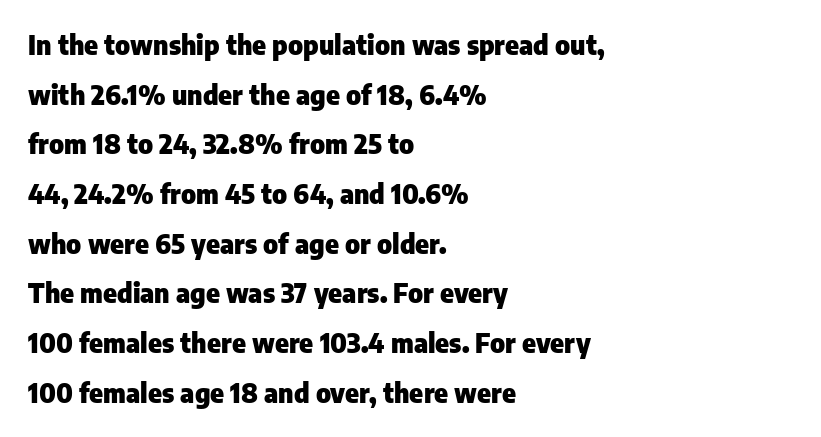
Posture: straight, roman, zero tilt. The foot of each line stays bare and open. Students, note that the glyphs here touch the page at normal intervals. Which margin do the lines hug? The left one — the right edge is uneven.
